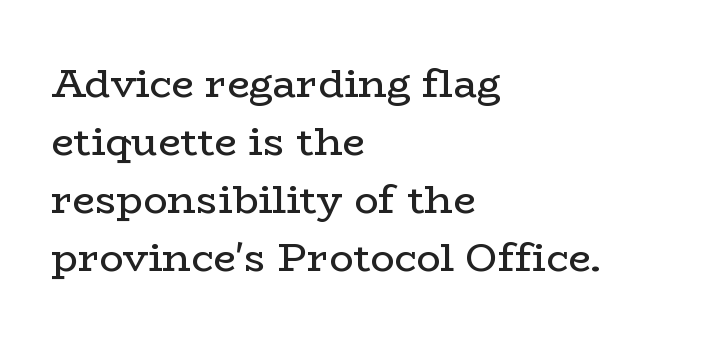
The image shows 40 px regular-weight, wide serif type, upright; set left-aligned, normal line spacing (1.45x), normal letter spacing, not underlined; low stroke contrast and a medium x-height.
